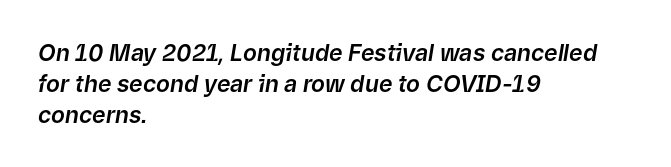
The image shows 23 px text type, italic (leaning right); set left-aligned, normal line spacing (1.34x), normal letter spacing, not underlined.
